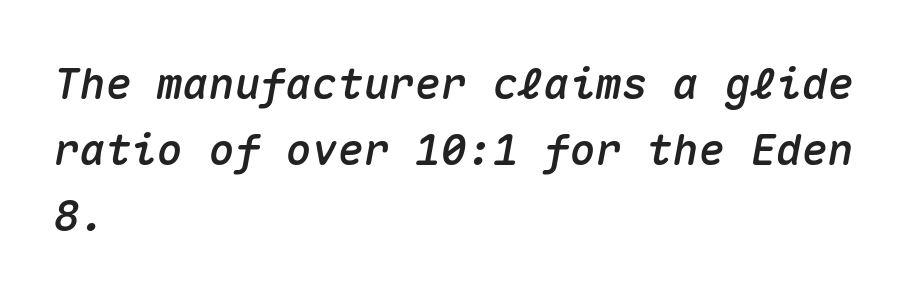
No word sits above an underline. All the whitespace from short lines collects on the right. Would a proofreader flag this as italicized? Yes. Is this a fixed-width face? Yes — each glyph sits in an identical cell. Reading down the column, the eye jumps a familiar distance to each next line. How are the letters spaced? Ordinarily, with no added tracking.
